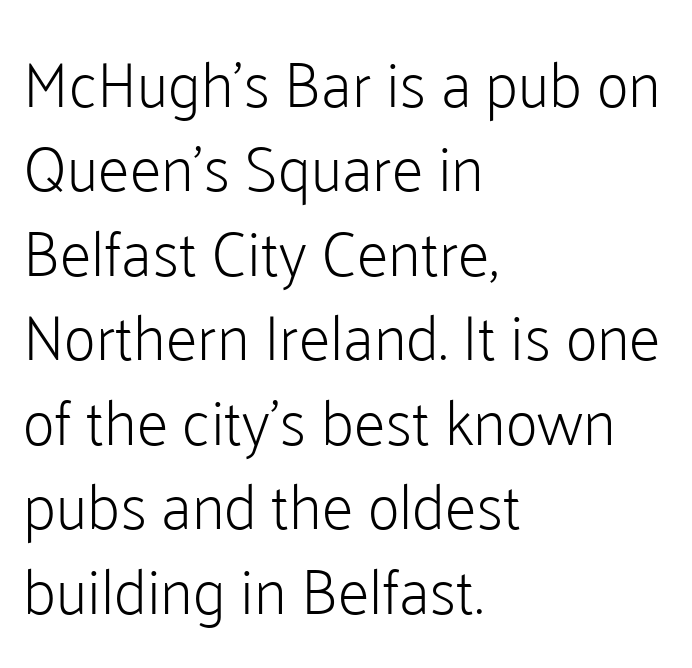
Posture: straight, roman, zero tilt. Ink coverage per letter is moderate at most. The baseline area is clear. Tracking here is standard; glyphs follow each other at the usual distance. A normal amount of white space separates one row of letters from the next.
